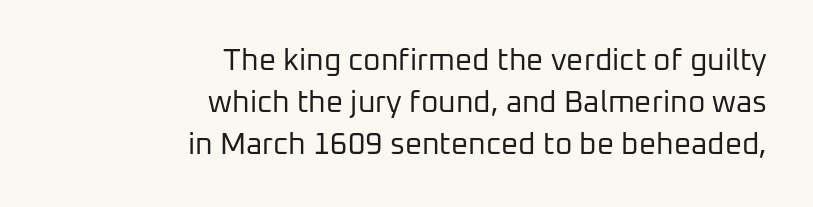
The image shows 30 px regular-weight sans-serif type, upright; set right-aligned, normal line spacing (1.4x), normal letter spacing, not underlined; low stroke contrast and a medium x-height.
